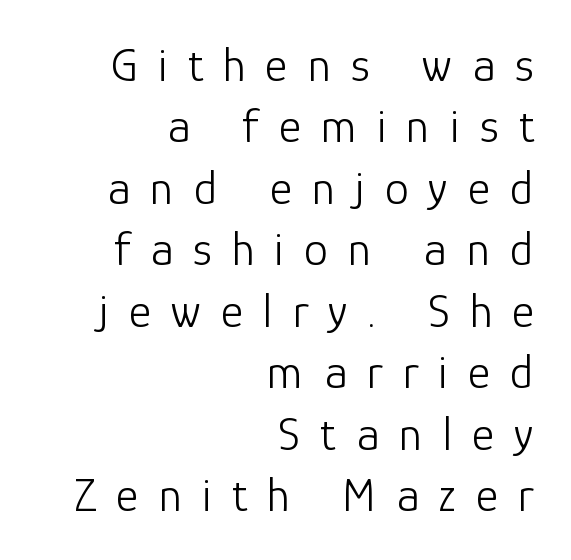
Q: Is the text bold? A: No.
Q: Is the text italic (slanted)? A: No, it is upright.
Q: Is the typeface a serif or a sans-serif typeface? A: Sans-serif.
Q: Is the text underlined? A: No.
Q: How is the paragraph aligned? A: Right-aligned.
Q: Is the spacing between letters normal or unusually wide? A: Unusually wide.
Q: Is the spacing between lines tight, normal or loose? A: Normal.
Q: Width (condensed, normal, or wide)? A: Normal.
Q: Stroke contrast? A: Low.
Q: x-height? A: Medium.
Q: Monospaced? A: No.
